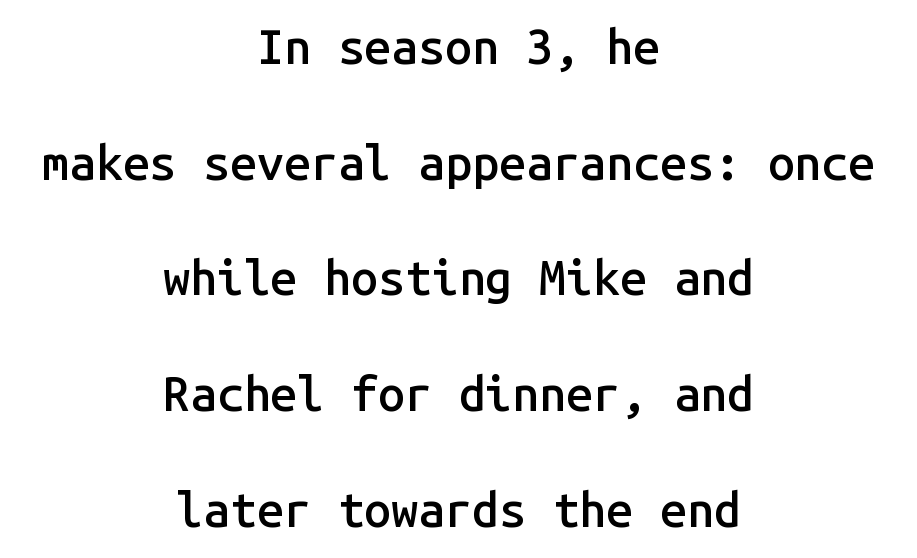
Q: Is the text bold? A: Semi-bold.
Q: Is the text italic (slanted)? A: No, it is upright.
Q: Is the typeface a serif or a sans-serif typeface? A: Sans-serif.
Q: Is the text underlined? A: No.
Q: How is the paragraph aligned? A: Centered.
Q: Is the spacing between letters normal or unusually wide? A: Normal.
Q: Is the spacing between lines tight, normal or loose? A: Loose.
Q: Width (condensed, normal, or wide)? A: Normal.
Q: Stroke contrast? A: Low.
Q: x-height? A: Medium.
Q: Monospaced? A: Yes.
